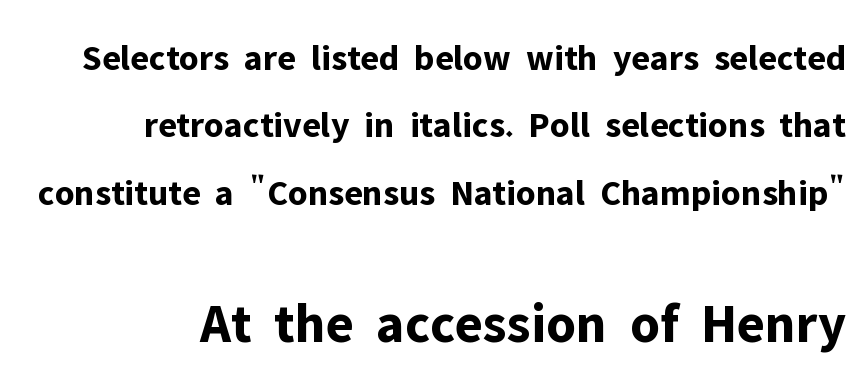
The image shows 56 px bold sans-serif type, upright; set line spacing 1.82x, normal letter spacing, not underlined; the second (bottom) block is 1.51x larger; low stroke contrast and a medium x-height.
